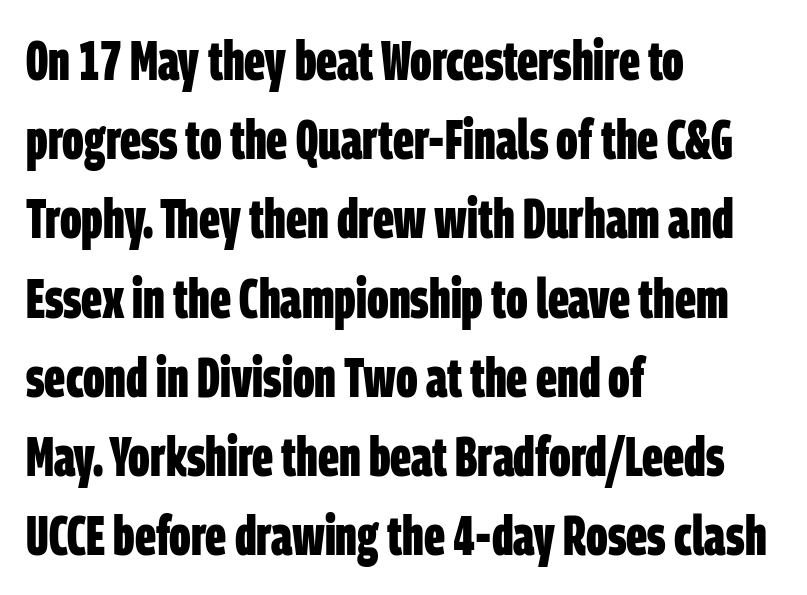
Q: Is the text bold? A: Yes.
Q: Is the typeface a serif or a sans-serif typeface? A: Sans-serif.
Q: Is the text underlined? A: No.
Q: How is the paragraph aligned? A: Left-aligned.
Q: Is the spacing between letters normal or unusually wide? A: Normal.
Q: Is the spacing between lines tight, normal or loose? A: Normal.
Q: Width (condensed, normal, or wide)? A: Condensed.
Q: Stroke contrast? A: Low.
Q: x-height? A: Large.
Q: Monospaced? A: No.
